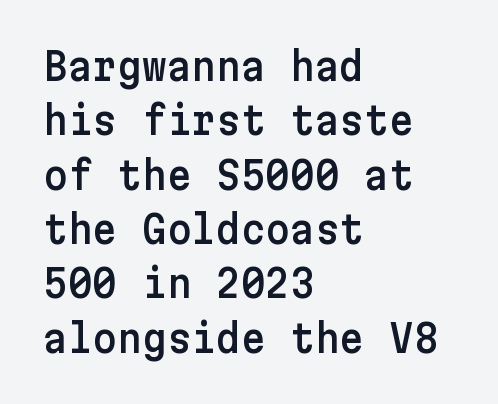
A normal amount of white space separates one row of letters from the next. Do the letters lean? They stand straight. The letters sit at their default tracking, neither squeezed nor spread. Letterform terminals end flat and unadorned throughout the passage. All the whitespace from short lines collects on the right.
